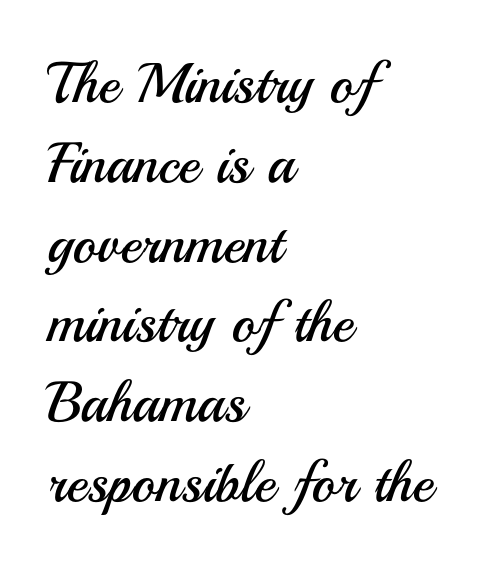
Here the designer chose a conventional face with non-uniform glyph widths. Characters follow at the spacing the type designer built in. Compared with a typical body face, this is equally light or lighter still. Decoration check: the copy has no underline.
